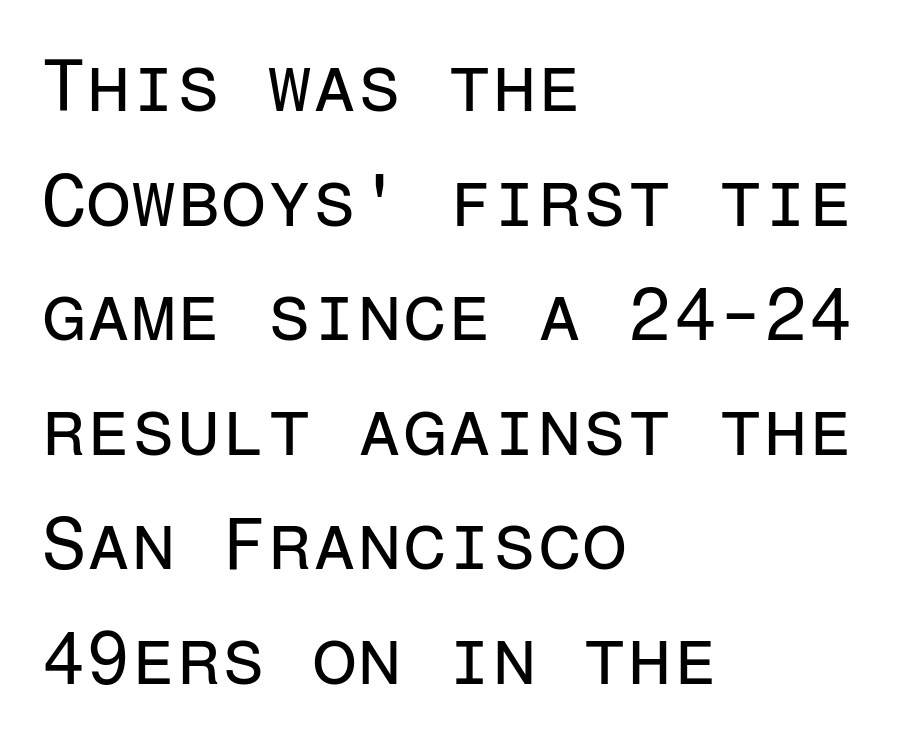
The image shows 73 px regular-weight sans-serif type, upright, monospaced; set left-aligned, normal line spacing (1.57x), normal letter spacing, not underlined; low stroke contrast and a medium x-height.
